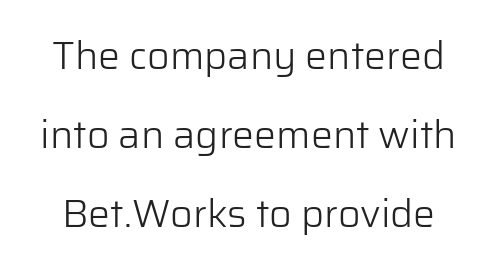
Q: Is the text bold? A: No.
Q: Is the text italic (slanted)? A: No, it is upright.
Q: Is the typeface a serif or a sans-serif typeface? A: Sans-serif.
Q: Is the text underlined? A: No.
Q: Is the spacing between letters normal or unusually wide? A: Normal.
Q: Is the spacing between lines tight, normal or loose? A: Loose.
Q: Width (condensed, normal, or wide)? A: Normal.
Q: Stroke contrast? A: Low.
Q: x-height? A: Medium.
Q: Monospaced? A: No.
